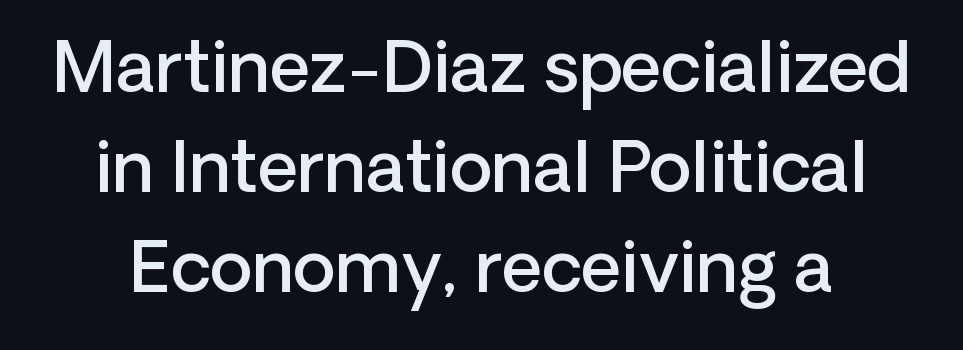
Has an underline been added? It has not. The lettering stays uniformly vertical, giving the passage a roman look. Firm but not heavy-handed strokes: this text is semibold. Varying glyph widths throughout — classic text-font behaviour.
